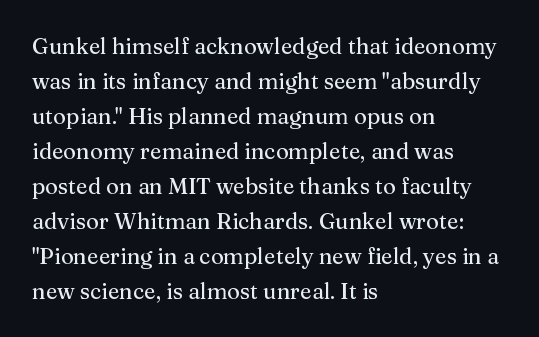
The vertical gap from one line to the next is medium. In terms of posture, this sample is upright. The ragged edge is on the right, which tells us the setting is flush left. Look at the tracking — it's just the regular setting, nothing added. Only glyphs here, with clear space below each row.
